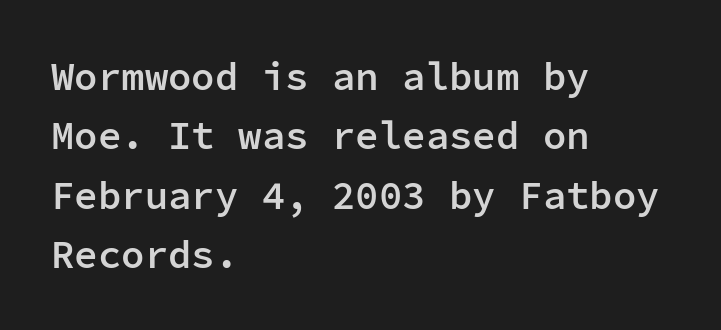
These lines were composed using upright roman letters. Each glyph is drawn with semibold strokes, heavier than normal yet not fully bold. Note: no serifs on the glyphs. The paragraph shown leans on its left margin. The rendering uses typewriter-style spacing with identical character cells. Just letters on the line, the space beneath them empty.
